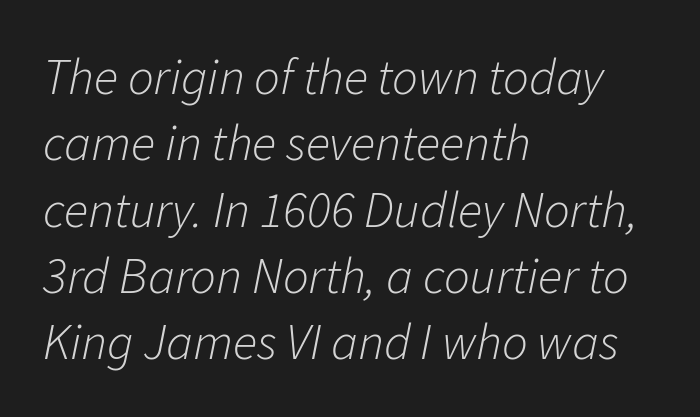
The image shows 51 px light type, italic (leaning right); set left-aligned, normal line spacing (1.3x), normal letter spacing, not underlined; low stroke contrast and a medium x-height.
